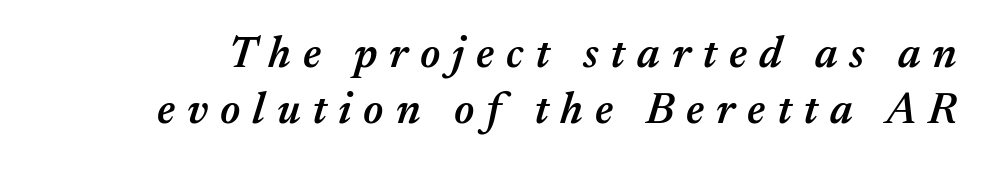
Is this a fixed-width face? No — the glyphs have proportional, varying widths. Characters are canted at an angle relative to the baseline's perpendicular. Summary of weight: moderately heavy, a semibold. The glyphs are unaccompanied by any horizontal stroke below them.
